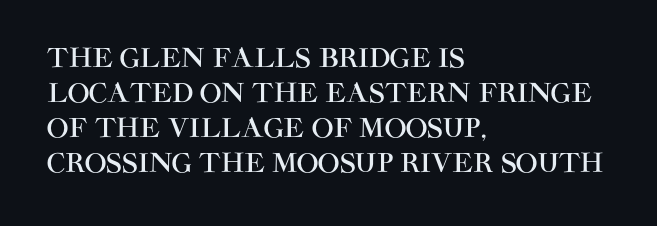
Q: Is the text italic (slanted)? A: No, it is upright.
Q: Is the text underlined? A: No.
Q: How is the paragraph aligned? A: Left-aligned.
Q: Is the spacing between letters normal or unusually wide? A: Normal.
Q: Is the spacing between lines tight, normal or loose? A: Normal.
